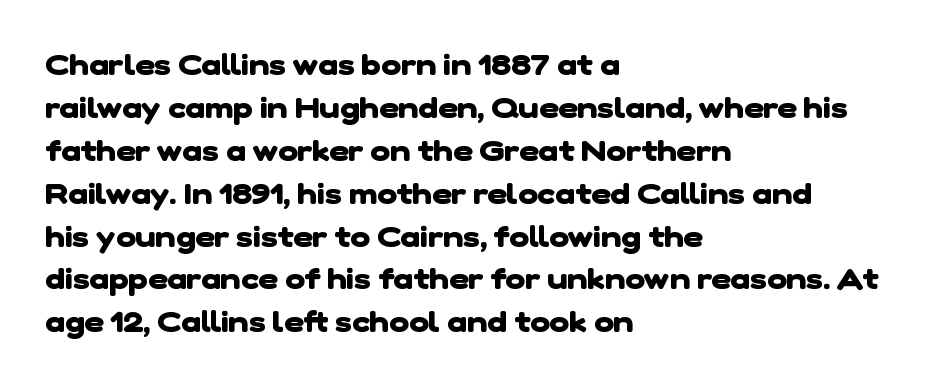
{"serif": "no", "bold": "yes", "weight": "heavy", "width": "normal", "stroke_contrast": "low", "x_height": "medium", "monospaced": "no", "underline": "no", "align": "left", "line_spacing": "normal", "line_spacing_ratio": 1.43, "letter_spacing": "normal", "letter_spacing_em": 0.0, "glyph_px": 30}
